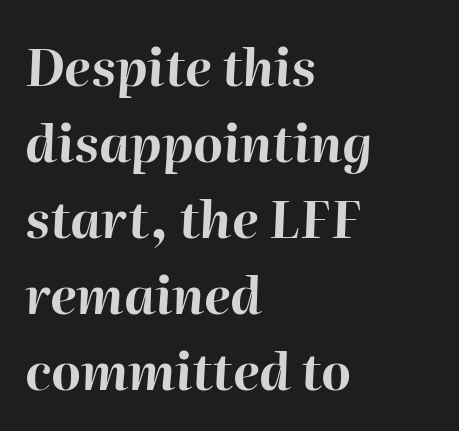
{"italic": "yes", "lean": "right", "slant_degrees": 2, "bold": "yes", "weight": "bold", "width": "normal", "stroke_contrast": "high", "x_height": "medium", "monospaced": "no", "underline": "no", "align": "left", "line_spacing": "normal", "line_spacing_ratio": 1.49, "letter_spacing": "normal", "letter_spacing_em": 0.0, "glyph_px": 51}
